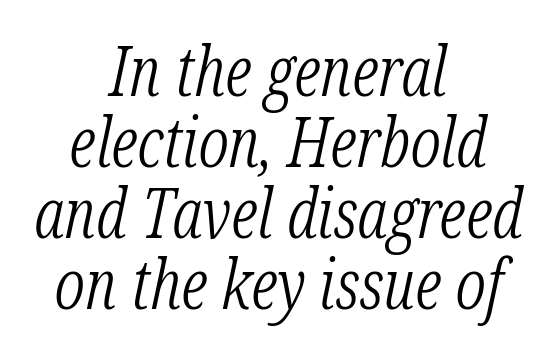
The image shows 69 px light, condensed serif type, italic (leaning right); set centered, tight line spacing (1.03x), normal letter spacing, not underlined; low stroke contrast and a medium x-height.
